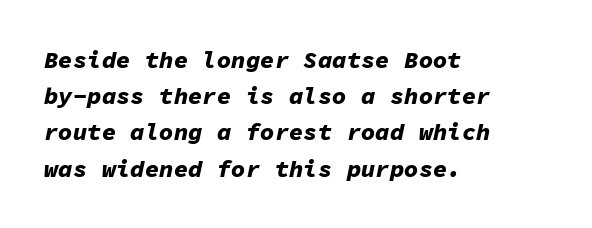
The image shows 24 px bold type, italic (leaning right); set left-aligned, normal line spacing (1.51x), normal letter spacing, not underlined.
